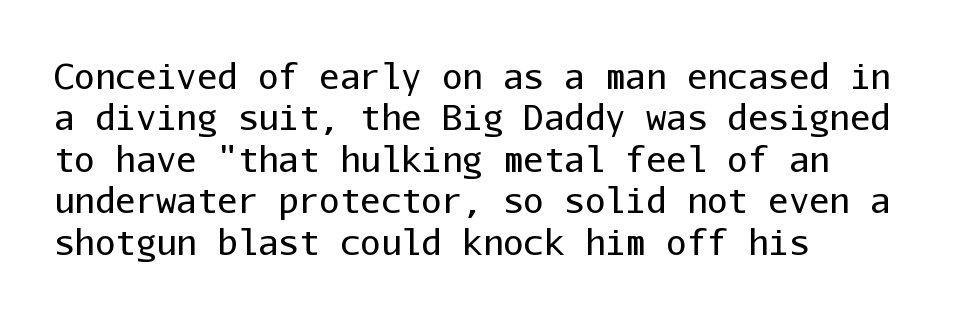
Just letters on the line, the space beneath them empty. These lines are composed in type without serifs. Tracking value appears to be zero — textbook default spacing. The font sits on the lighter half of the weight spectrum, regular included.
